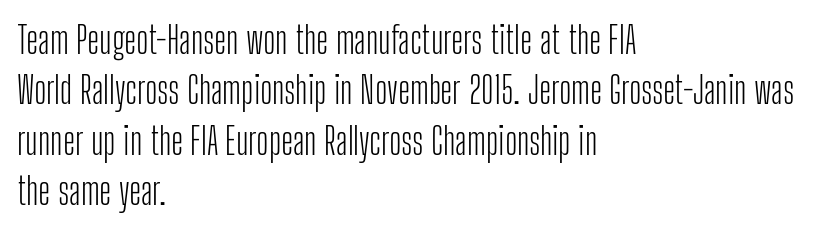
Q: Is the text bold? A: No.
Q: Is the text italic (slanted)? A: No, it is upright.
Q: Is the typeface a serif or a sans-serif typeface? A: Sans-serif.
Q: Is the text underlined? A: No.
Q: How is the paragraph aligned? A: Left-aligned.
Q: Is the spacing between letters normal or unusually wide? A: Normal.
Q: Is the spacing between lines tight, normal or loose? A: Normal.
Q: Width (condensed, normal, or wide)? A: Condensed.
Q: Stroke contrast? A: Low.
Q: x-height? A: Medium.
Q: Monospaced? A: No.
